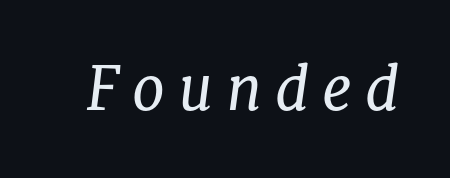
Q: Is the text bold? A: No.
Q: Is the text italic (slanted)? A: Yes, it leans right by about 8 degrees.
Q: Is the typeface a serif or a sans-serif typeface? A: Serif.
Q: Is the text underlined? A: No.
Q: Is the spacing between letters normal or unusually wide? A: Unusually wide.
Q: Width (condensed, normal, or wide)? A: Normal.
Q: Stroke contrast? A: Low.
Q: x-height? A: Medium.
Q: Monospaced? A: No.
